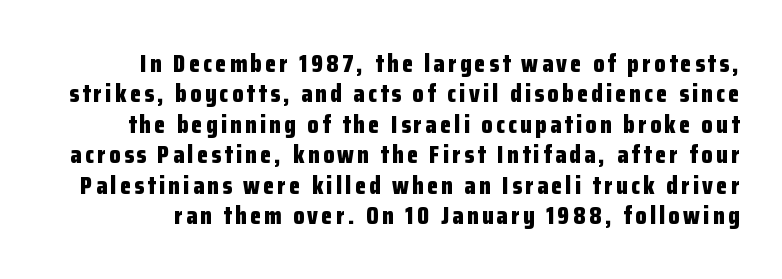
{"italic": "no", "bold": "yes", "underline": "no", "line_spacing_ratio": 1.22, "glyph_px": 25}
